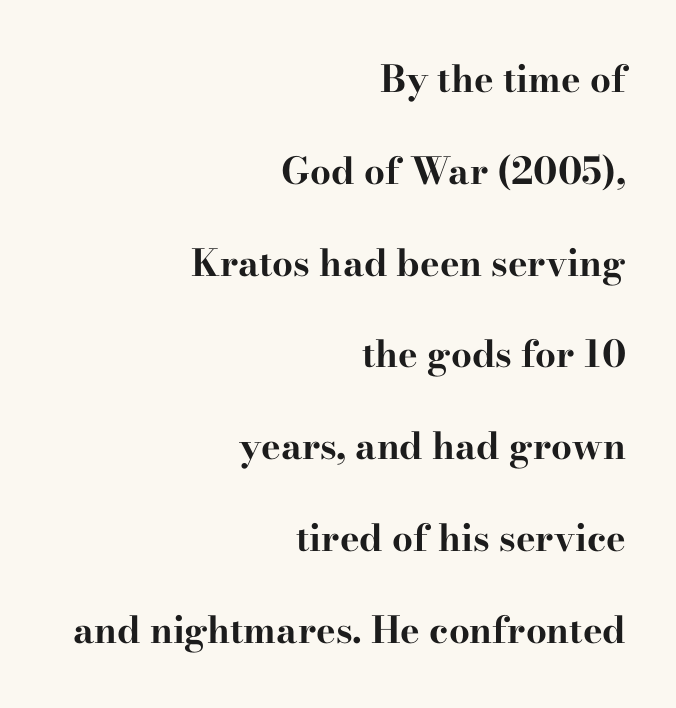
{"serif": "yes", "italic": "no", "bold": "yes", "weight": "bold", "width": "wide", "stroke_contrast": "high", "x_height": "small", "monospaced": "no", "underline": "no", "align": "right", "line_spacing": "loose", "line_spacing_ratio": 2.48, "letter_spacing": "normal", "letter_spacing_em": 0.0, "glyph_px": 37}
